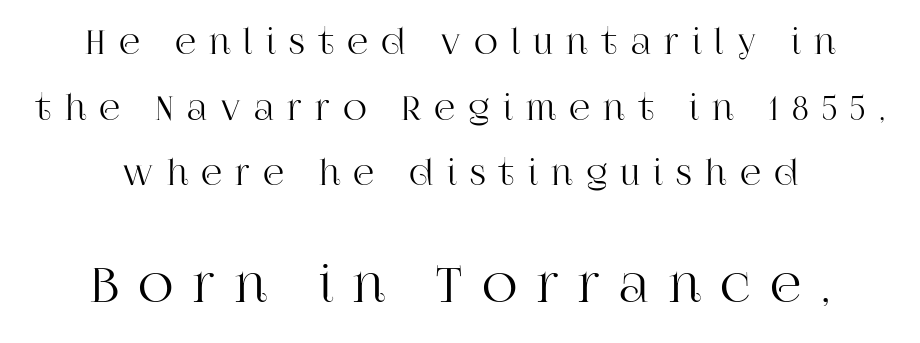
{"serif": "yes", "italic": "no", "width": "normal", "stroke_contrast": "high", "x_height": "large", "monospaced": "no", "underline": "no", "line_spacing": "loose", "line_spacing_ratio": 1.99, "letter_spacing": "wide", "letter_spacing_em": 0.4, "larger_block": "second", "size_ratio": 1.48, "glyph_px": 49}
